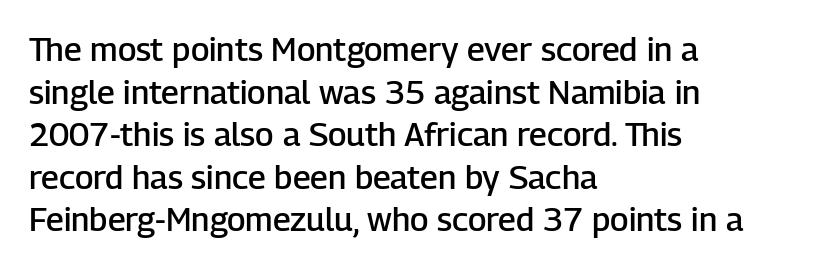
Q: Is the text bold? A: Semi-bold.
Q: Is the text italic (slanted)? A: No, it is upright.
Q: Is the typeface a serif or a sans-serif typeface? A: Sans-serif.
Q: Is the text underlined? A: No.
Q: How is the paragraph aligned? A: Left-aligned.
Q: Is the spacing between letters normal or unusually wide? A: Normal.
Q: Is the spacing between lines tight, normal or loose? A: Normal.
Q: Width (condensed, normal, or wide)? A: Normal.
Q: Stroke contrast? A: Low.
Q: x-height? A: Medium.
Q: Monospaced? A: No.
